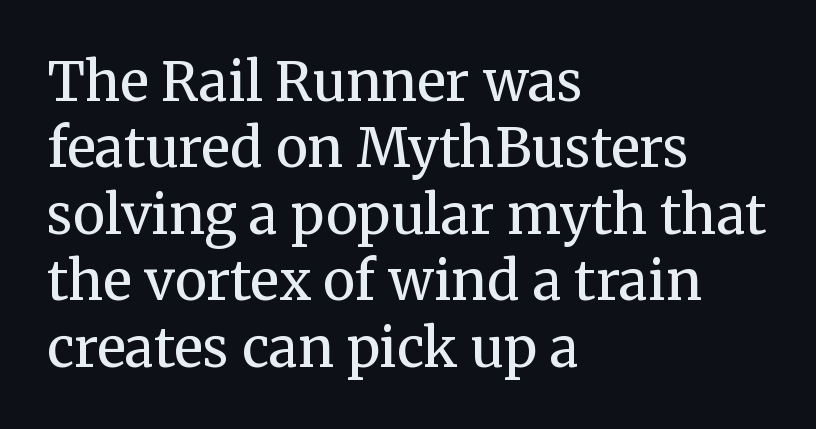
These glyphs show unthickened strokes, regular width or finer. This rendering uses left alignment, leaving the right contour irregular. This rendering leaves character spacing at its baseline value. Each letter keeps its own natural width here, so spacing adapts to shape. Typographically, this falls in the serif category.
